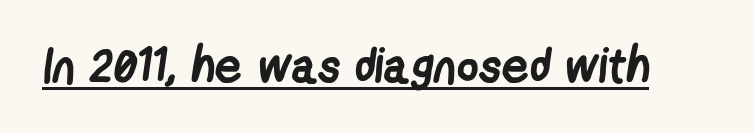
Q: Is the text bold? A: Yes.
Q: Is the typeface a serif or a sans-serif typeface? A: Sans-serif.
Q: Is the text underlined? A: Yes.
Q: Is the spacing between letters normal or unusually wide? A: Normal.
Q: Width (condensed, normal, or wide)? A: Condensed.
Q: Stroke contrast? A: Low.
Q: x-height? A: Medium.
Q: Monospaced? A: No.
